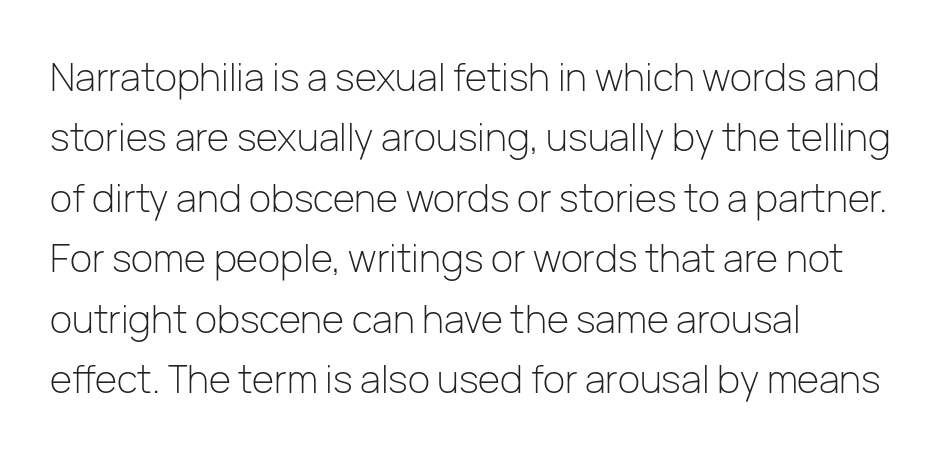
The rendering shows plain stroke endings on the letterforms — a sans-serif design. Horizontal bands of white between lines are of average thickness. This is not heavy type; no bold has been used. In terms of posture, this sample is upright.
